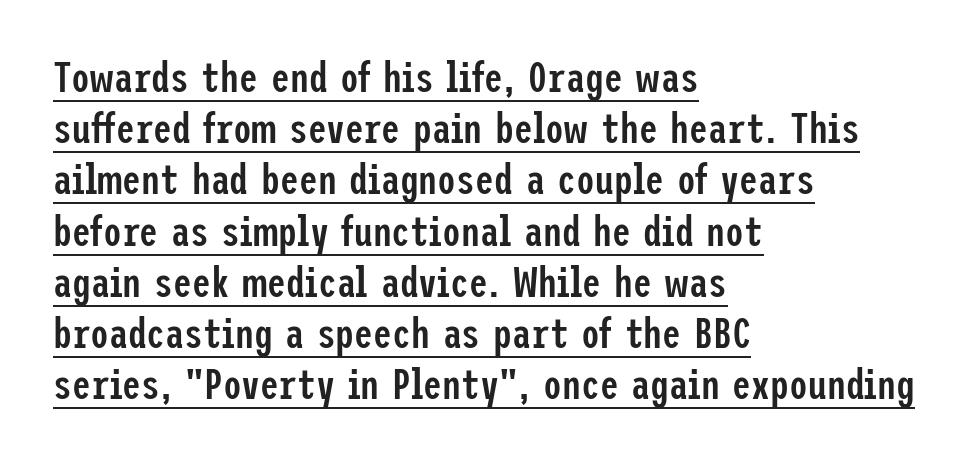
In terms of letterspacing, this is plain default setting. The face used here appears with an underline applied. The face used here is a semibold: visibly heavier than regular, lighter than bold. A sans-serif font was chosen for this passage. The letters stand straight up with perfectly vertical stems. Left-aligned paragraph, ragged on the right.
